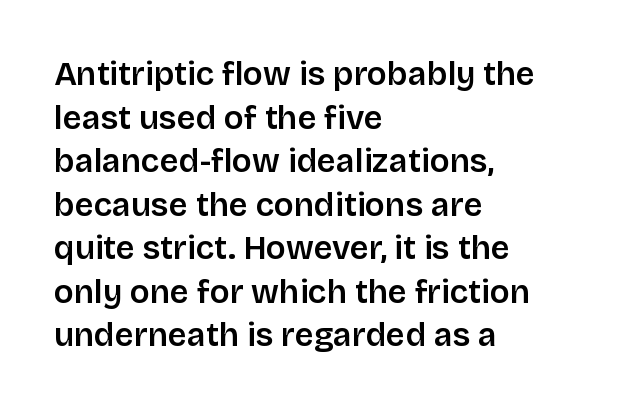
The image shows 33 px sans-serif type, upright; set left-aligned, normal line spacing (1.32x), normal letter spacing, not underlined; low stroke contrast and a large x-height.
